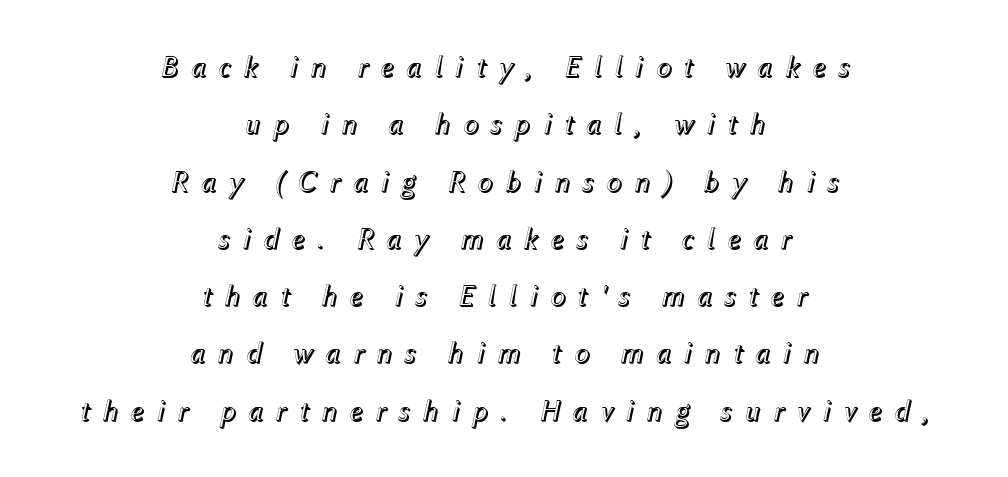
Q: Is the text italic (slanted)? A: Yes, it leans right by about 12 degrees.
Q: Is the text underlined? A: No.
Q: How is the paragraph aligned? A: Centered.
Q: Is the spacing between letters normal or unusually wide? A: Unusually wide.
Q: Is the spacing between lines tight, normal or loose? A: Loose.
Q: Width (condensed, normal, or wide)? A: Normal.
Q: x-height? A: Medium.
Q: Monospaced? A: No.
